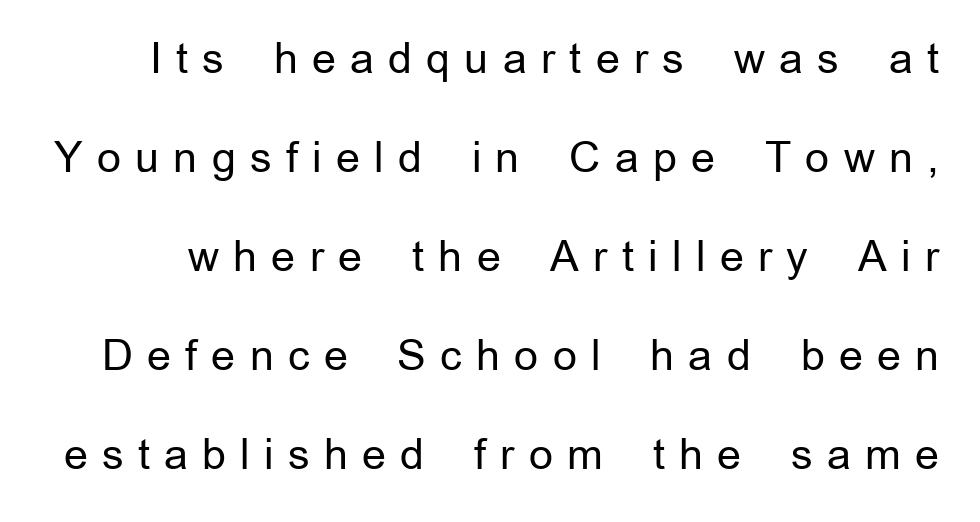
{"serif": "no", "italic": "no", "bold": "no", "weight": "regular", "width": "normal", "stroke_contrast": "low", "x_height": "medium", "monospaced": "no", "underline": "no", "line_spacing": "loose", "line_spacing_ratio": 2.36, "letter_spacing": "wide", "letter_spacing_em": 0.34, "glyph_px": 42}
